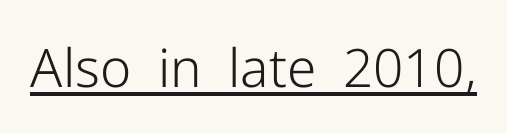
{"serif": "no", "italic": "no", "bold": "no", "weight": "light", "width": "normal", "stroke_contrast": "low", "x_height": "medium", "monospaced": "no", "underline": "yes", "letter_spacing": "normal", "letter_spacing_em": 0.0, "glyph_px": 53}
